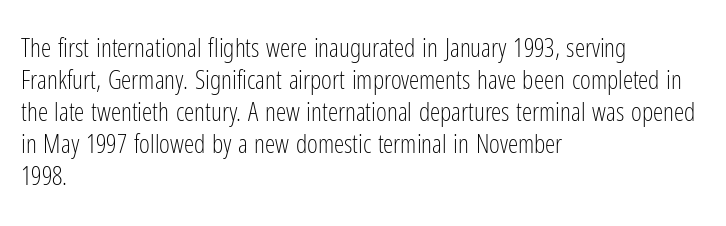
Q: Is the text bold? A: No.
Q: Is the text italic (slanted)? A: No, it is upright.
Q: Is the text underlined? A: No.
Q: How is the paragraph aligned? A: Left-aligned.
Q: Is the spacing between letters normal or unusually wide? A: Normal.
